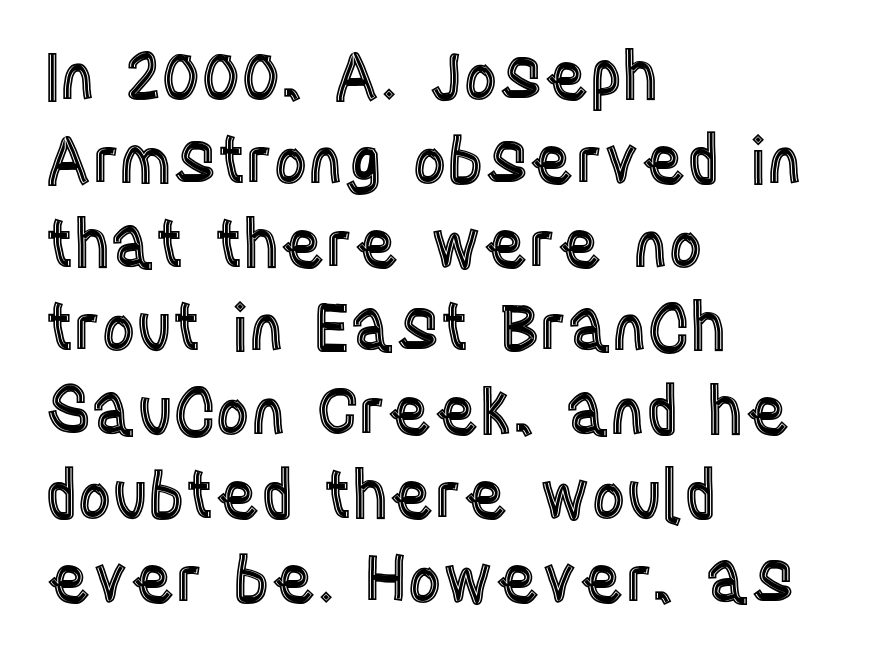
Descenders hang freely into open space. The rendering uses natural spacing where letterforms have individual widths. These lines keep a tight, regular rhythm from letter to letter. Caption: multi-line text, flush left, ragged right.
